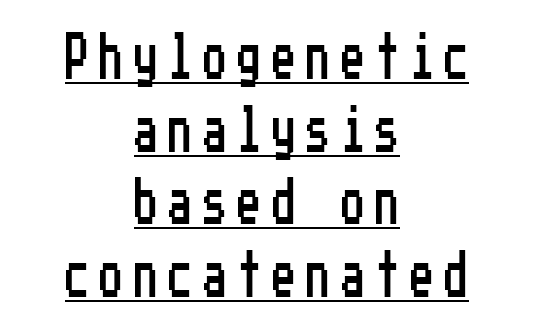
The image shows 46 px condensed sans-serif type, upright; set centered, normal line spacing (1.58x), unusually wide letter spacing (+0.25 em), underlined; low stroke contrast and a medium x-height.
